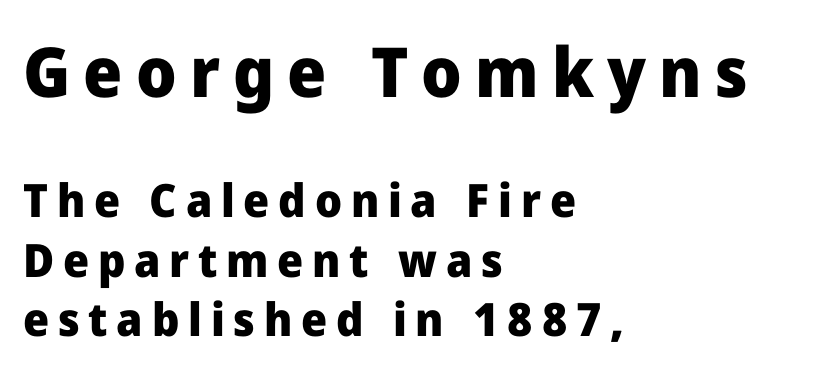
The image shows 69 px heavy sans-serif type, upright; set left-aligned, normal line spacing (1.29x), not underlined; the first (top) block is 1.5x larger; low stroke contrast and a medium x-height.
